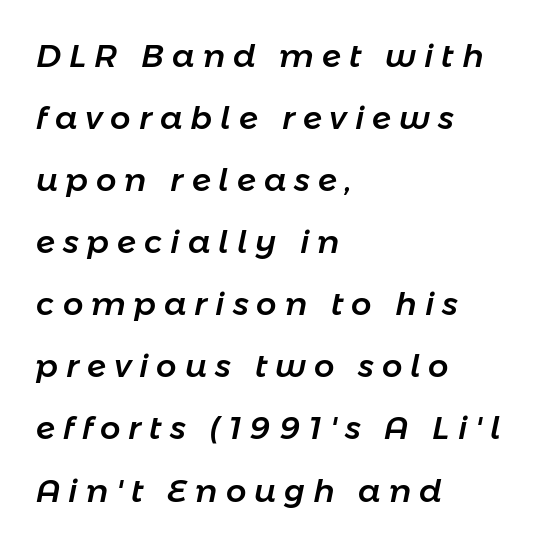
{"italic": "yes", "lean": "right", "slant_degrees": 11, "width": "normal", "stroke_contrast": "low", "x_height": "medium", "monospaced": "no", "underline": "no", "align": "left", "line_spacing": "loose", "line_spacing_ratio": 1.94, "letter_spacing": "wide", "letter_spacing_em": 0.25, "glyph_px": 32}
